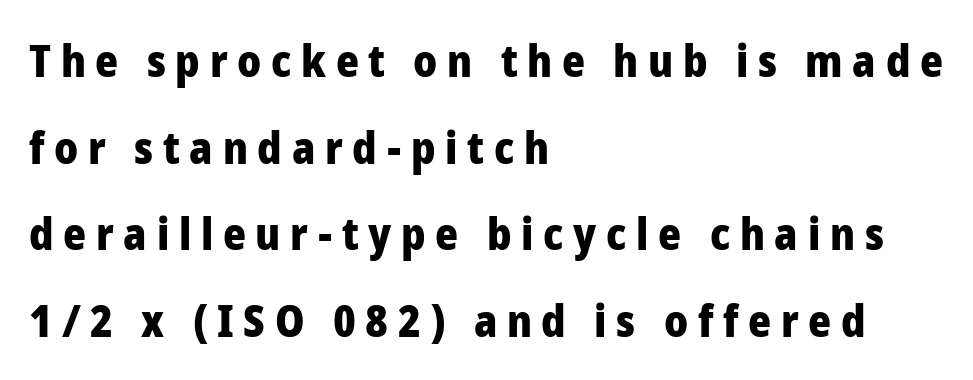
Q: Is the text bold? A: Yes.
Q: Is the text italic (slanted)? A: No, it is upright.
Q: Is the typeface a serif or a sans-serif typeface? A: Sans-serif.
Q: Is the text underlined? A: No.
Q: How is the paragraph aligned? A: Left-aligned.
Q: Is the spacing between letters normal or unusually wide? A: Unusually wide.
Q: Is the spacing between lines tight, normal or loose? A: Loose.
Q: Width (condensed, normal, or wide)? A: Normal.
Q: Stroke contrast? A: Low.
Q: x-height? A: Medium.
Q: Monospaced? A: No.
